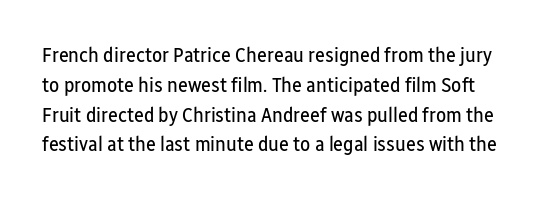
Line spacing here is normal. You can tell it's not italic because the verticals are truly vertical. The space beneath each line is pristine and unruled. Default kerning and tracking; the words read as compact shapes.
